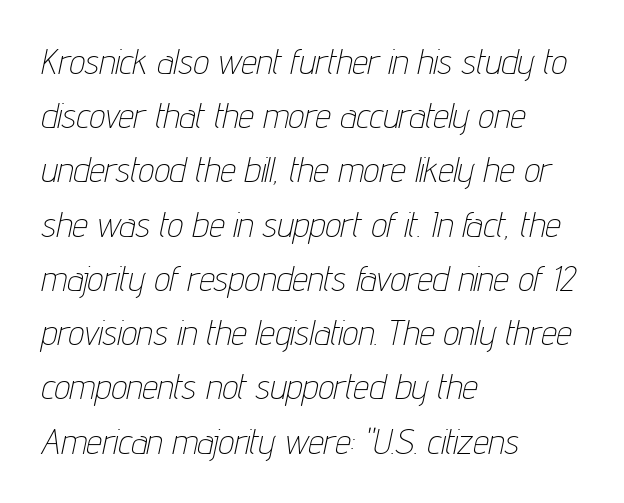
The image shows 35 px thin, condensed type, italic (leaning right); set left-aligned, normal line spacing (1.55x), normal letter spacing, not underlined; low stroke contrast and a medium x-height.
